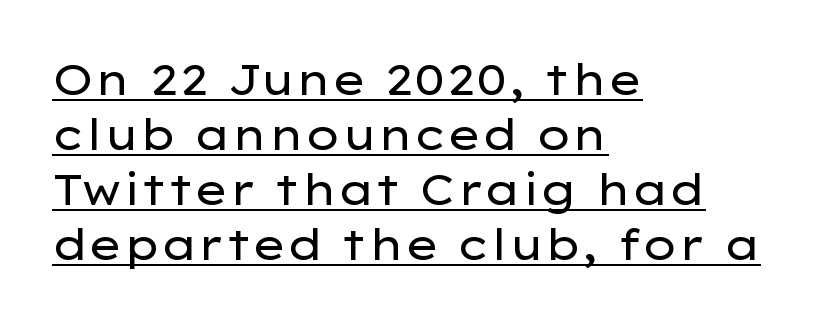
This is the regular roman posture of the typeface. Between one letter and the next there's only the usual sliver of space. Stroke mass is kept to a normal reading level or below. A baseline rule has been typeset under these characters.
